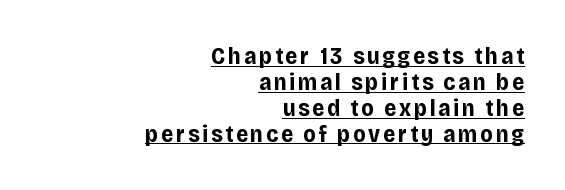
The image shows 24 px bold type, upright; set right-aligned, tight line spacing (1.08x), underlined.
